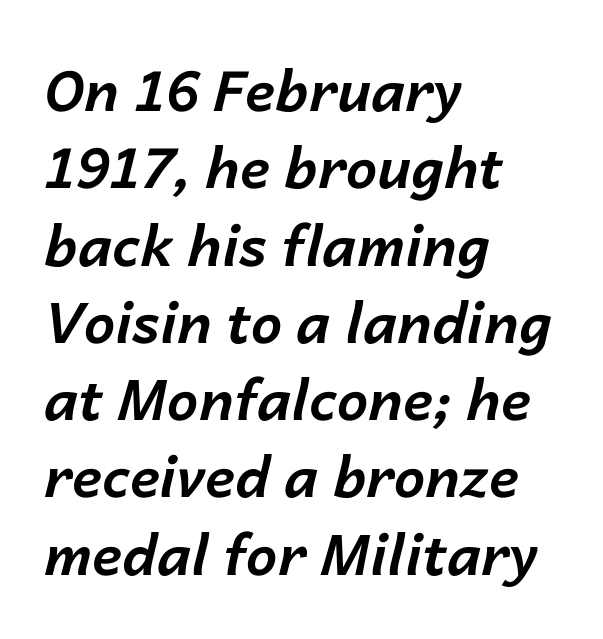
{"italic": "yes", "lean": "right", "slant_degrees": 14, "bold": "yes", "weight": "bold", "width": "normal", "stroke_contrast": "low", "x_height": "medium", "monospaced": "no", "underline": "no", "align": "left", "line_spacing": "normal", "line_spacing_ratio": 1.38, "letter_spacing": "normal", "letter_spacing_em": 0.0, "glyph_px": 56}
